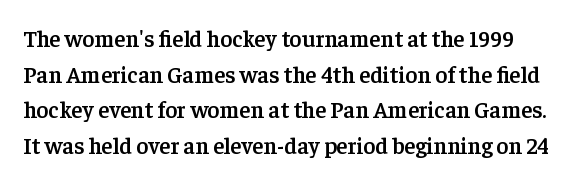
The image shows 23 px text type, upright; set normal line spacing (1.55x), normal letter spacing, not underlined.
